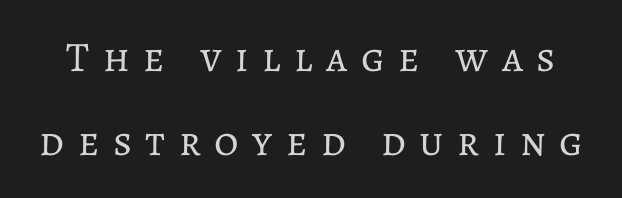
The image shows 42 px regular-weight type, upright; set loose line spacing (1.99x), unusually wide letter spacing (+0.32 em), not underlined; low stroke contrast and a medium x-height.
